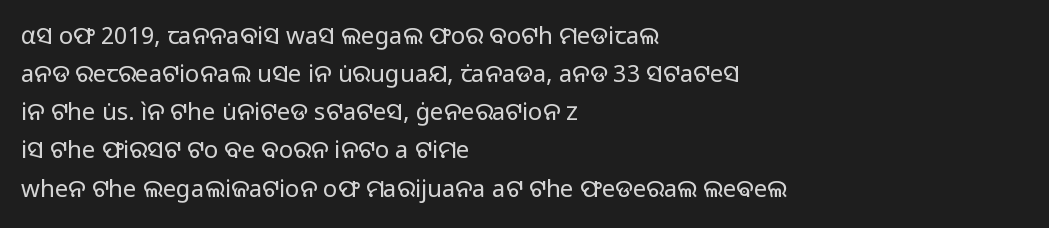
Q: Is the text bold? A: No.
Q: Is the text italic (slanted)? A: No, it is upright.
Q: Is the text underlined? A: No.
Q: How is the paragraph aligned? A: Left-aligned.
Q: Is the spacing between letters normal or unusually wide? A: Normal.
Q: Is the spacing between lines tight, normal or loose? A: Normal.
